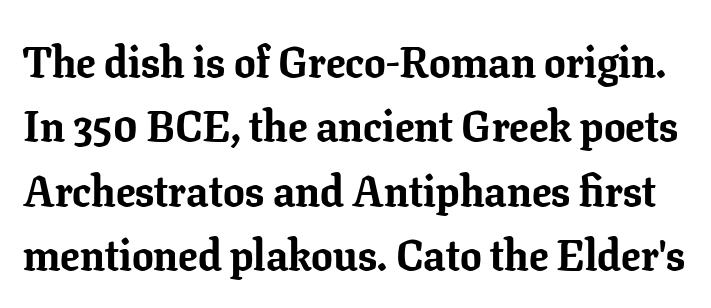
Every stem runs plumb, perpendicular to the baseline. Thick stems and heavy bowls — unmistakably bold. Rows of type keep a routine distance in the vertical direction. Only glyphs here, with clear space below each row. The rendering shows small feet on the letterforms — a serif design. How are the letters spaced? Ordinarily, with no added tracking.
